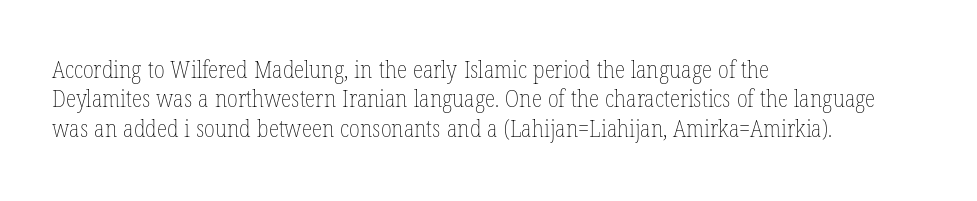
The image shows 24 px text type, upright; set left-aligned, line spacing 1.22x, normal letter spacing, not underlined.
